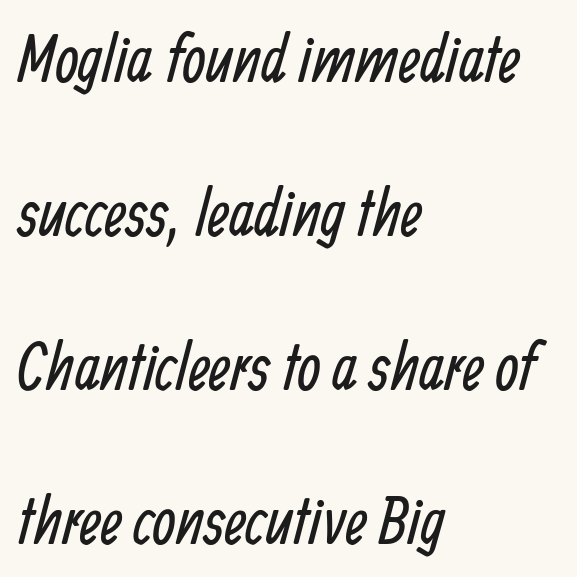
The image shows 67 px regular-weight, condensed sans-serif type; set left-aligned, loose line spacing (2.3x), normal letter spacing, not underlined; low stroke contrast and a medium x-height.
